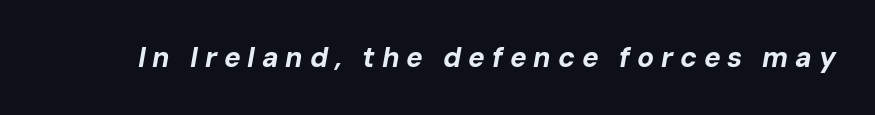
The image shows 28 px bold type, italic (leaning right); set unusually wide letter spacing (+0.24 em), not underlined; low stroke contrast and a medium x-height.
